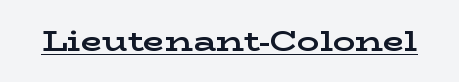
Q: Is the text bold? A: Yes.
Q: Is the text italic (slanted)? A: No, it is upright.
Q: Is the typeface a serif or a sans-serif typeface? A: Serif.
Q: Is the text underlined? A: Yes.
Q: Is the spacing between letters normal or unusually wide? A: Normal.
Q: Width (condensed, normal, or wide)? A: Wide.
Q: Stroke contrast? A: Low.
Q: x-height? A: Medium.
Q: Monospaced? A: No.
